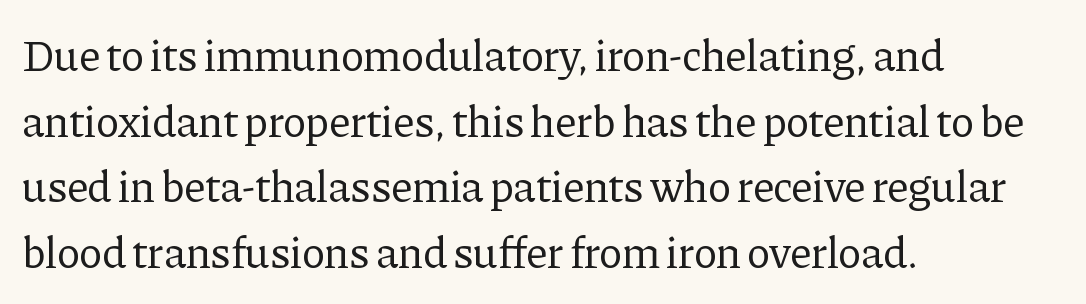
{"serif": "yes", "italic": "no", "bold": "no", "weight": "regular", "width": "normal", "stroke_contrast": "low", "x_height": "medium", "monospaced": "no", "underline": "no", "align": "left", "line_spacing": "normal", "line_spacing_ratio": 1.49, "letter_spacing": "normal", "letter_spacing_em": 0.0, "glyph_px": 44}
